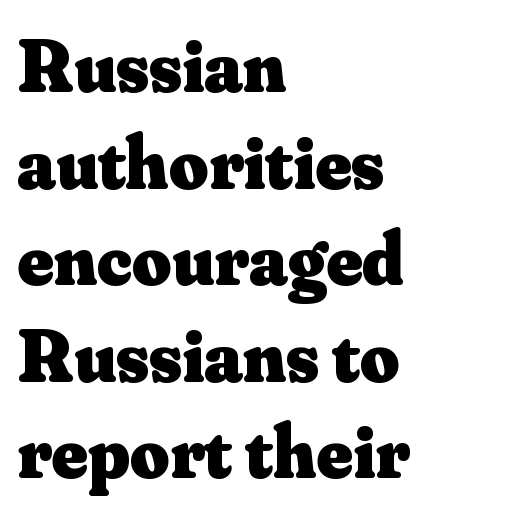
These lines are composed in type with serifs. A typesetter would call this leading conventional body-copy spacing. The face used here is proportionally spaced, like ordinary book or web type. Left-aligned paragraph, ragged on the right.
